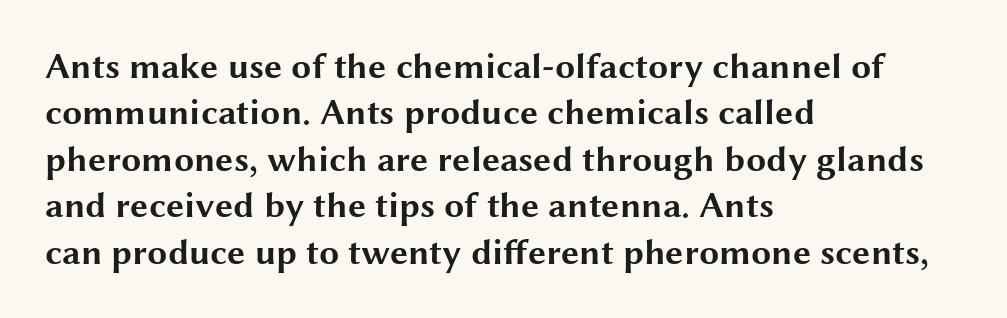
Q: Is the text bold? A: Yes.
Q: Is the text italic (slanted)? A: No, it is upright.
Q: Is the typeface a serif or a sans-serif typeface? A: Sans-serif.
Q: Is the text underlined? A: No.
Q: How is the paragraph aligned? A: Left-aligned.
Q: Is the spacing between letters normal or unusually wide? A: Normal.
Q: Is the spacing between lines tight, normal or loose? A: Normal.
Q: Width (condensed, normal, or wide)? A: Wide.
Q: Stroke contrast? A: Medium.
Q: x-height? A: Medium.
Q: Monospaced? A: No.
